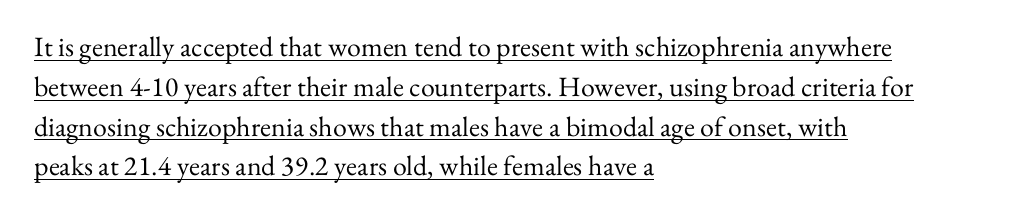
{"serif": "yes", "italic": "no", "bold": "no", "weight": "regular", "width": "normal", "stroke_contrast": "medium", "x_height": "small", "monospaced": "no", "underline": "yes", "align": "left", "line_spacing": "normal", "line_spacing_ratio": 1.42, "letter_spacing": "normal", "letter_spacing_em": 0.0, "glyph_px": 28}
